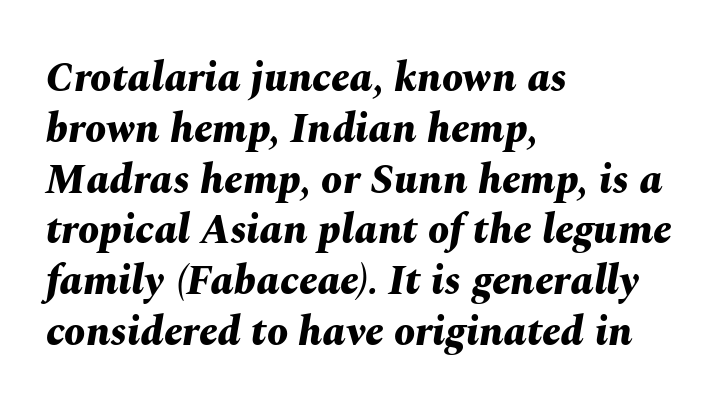
The image shows 42 px bold type, italic (leaning right); set left-aligned, line spacing 1.21x, normal letter spacing, not underlined; medium stroke contrast and a medium x-height.
